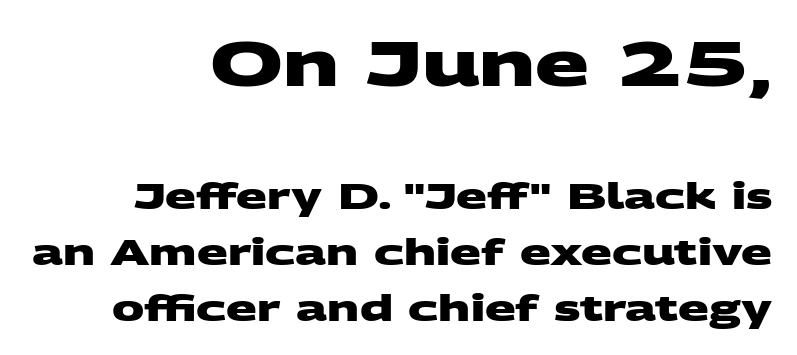
In terms of leading, this rendering sits right in the middle. Plenty of ink on the page — the face is bold. In terms of letterform style, serifs are entirely absent. Right-aligned paragraph, ragged on the left. Each letter keeps its own natural width here, so spacing adapts to shape.
